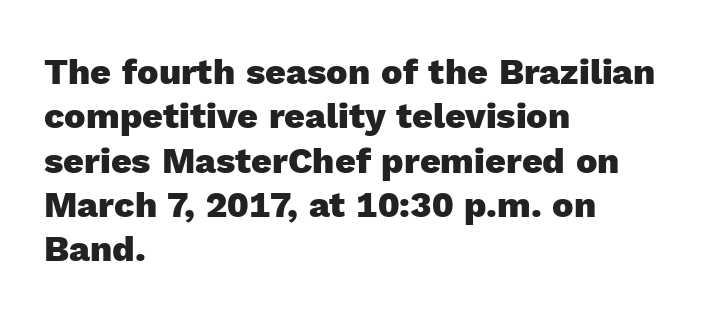
Q: Is the text bold? A: Yes.
Q: Is the text italic (slanted)? A: No, it is upright.
Q: Is the typeface a serif or a sans-serif typeface? A: Sans-serif.
Q: Is the text underlined? A: No.
Q: How is the paragraph aligned? A: Left-aligned.
Q: Is the spacing between letters normal or unusually wide? A: Normal.
Q: Width (condensed, normal, or wide)? A: Normal.
Q: x-height? A: Medium.
Q: Monospaced? A: No.
